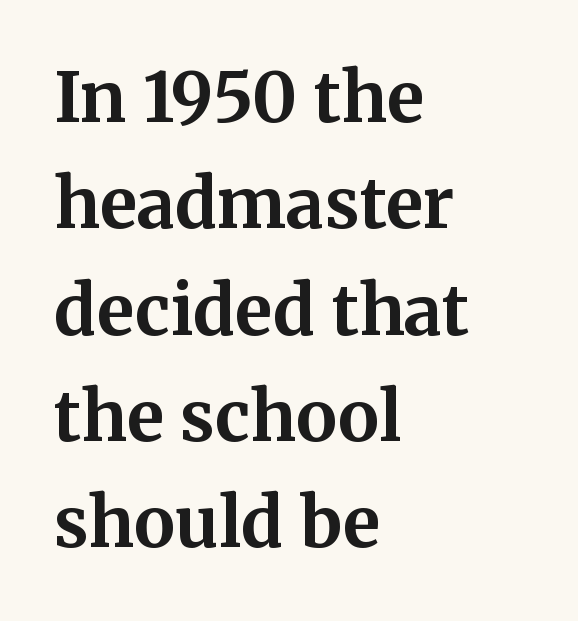
Q: Is the text bold? A: Yes.
Q: Is the text italic (slanted)? A: No, it is upright.
Q: Is the typeface a serif or a sans-serif typeface? A: Serif.
Q: Is the text underlined? A: No.
Q: How is the paragraph aligned? A: Left-aligned.
Q: Is the spacing between letters normal or unusually wide? A: Normal.
Q: Is the spacing between lines tight, normal or loose? A: Normal.
Q: Width (condensed, normal, or wide)? A: Normal.
Q: Stroke contrast? A: Medium.
Q: x-height? A: Medium.
Q: Monospaced? A: No.
